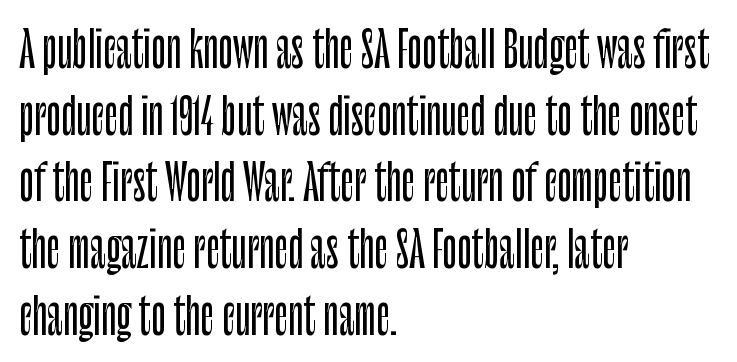
Q: Is the text italic (slanted)? A: No, it is upright.
Q: Is the typeface a serif or a sans-serif typeface? A: Sans-serif.
Q: Is the text underlined? A: No.
Q: How is the paragraph aligned? A: Left-aligned.
Q: Is the spacing between letters normal or unusually wide? A: Normal.
Q: Is the spacing between lines tight, normal or loose? A: Normal.
Q: Width (condensed, normal, or wide)? A: Condensed.
Q: Stroke contrast? A: Low.
Q: x-height? A: Large.
Q: Monospaced? A: No.
